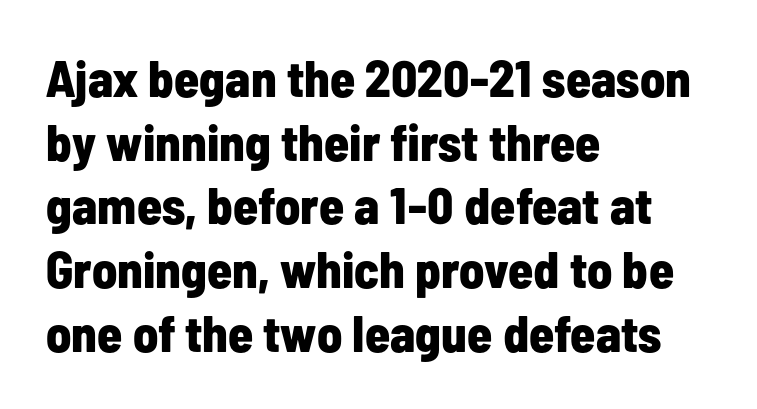
Regarding leading, the lines here are spaced in the standard way. This is sans-serif lettering, the kind often seen on screens and signage. Each row of text sits above clean, open space. A roman cut, with each character standing at attention. Varying glyph widths throughout — classic text-font behaviour. Does the weight exceed regular? Yes, all the way to bold.
